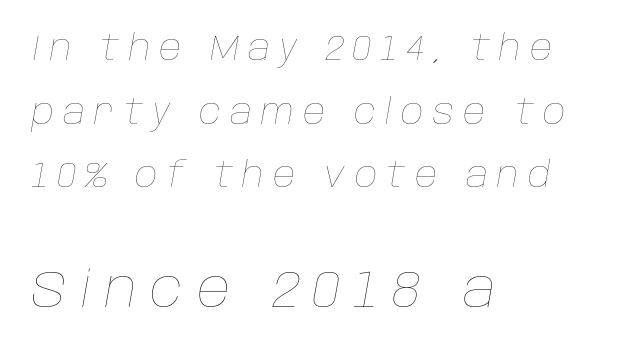
The image shows 52 px thin type, italic (leaning right); set left-aligned, line spacing 1.82x, unusually wide letter spacing (+0.26 em), not underlined; the second (bottom) block is 1.49x larger; low stroke contrast and a large x-height.
